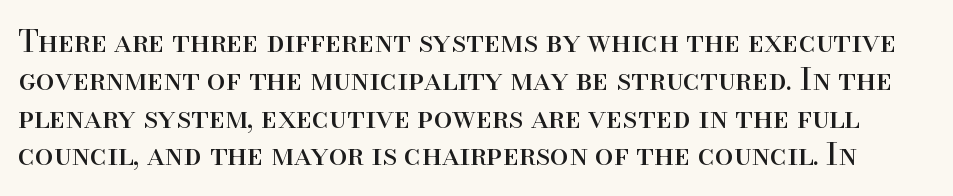
{"serif": "yes", "italic": "no", "bold": "no", "weight": "regular", "width": "normal", "stroke_contrast": "high", "x_height": "small", "monospaced": "no", "underline": "no", "line_spacing": "normal", "line_spacing_ratio": 1.26, "letter_spacing": "normal", "letter_spacing_em": 0.0, "glyph_px": 30}
